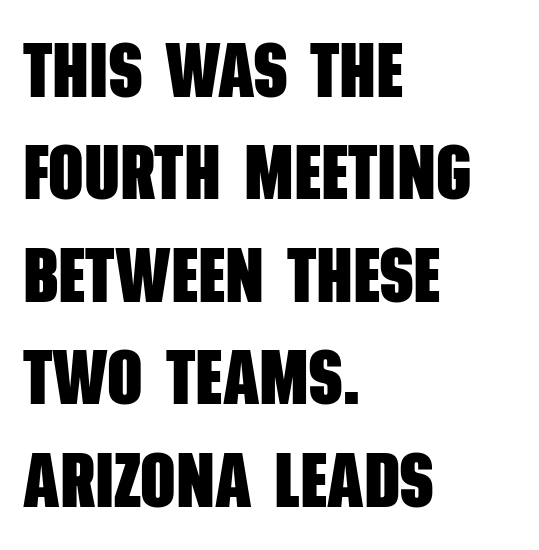
Q: Is the text bold? A: Yes.
Q: Is the typeface a serif or a sans-serif typeface? A: Sans-serif.
Q: Is the text underlined? A: No.
Q: How is the paragraph aligned? A: Left-aligned.
Q: Is the spacing between letters normal or unusually wide? A: Normal.
Q: Is the spacing between lines tight, normal or loose? A: Normal.
Q: Width (condensed, normal, or wide)? A: Condensed.
Q: Stroke contrast? A: Low.
Q: x-height? A: Large.
Q: Monospaced? A: No.
